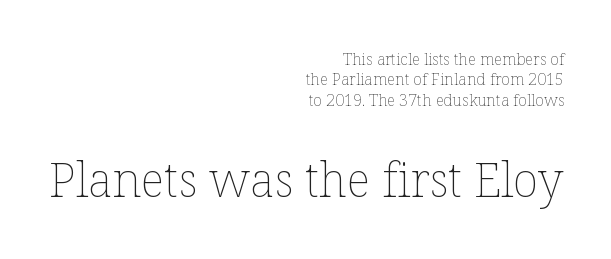
You could not count columns in this text — the font is proportionally spaced. Reading down the block, your eye finds every line finishing at a fixed right position. Compared with typical paragraphs, the rows here are spaced about the same. In this sample the second text group is rendered at the bigger scale. Rendered with straight, roman letterforms. In terms of letterspacing, this is plain default setting.
